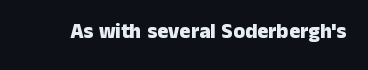
{"italic": "no", "bold": "yes", "underline": "no", "letter_spacing": "normal", "letter_spacing_em": 0.0, "glyph_px": 21}
